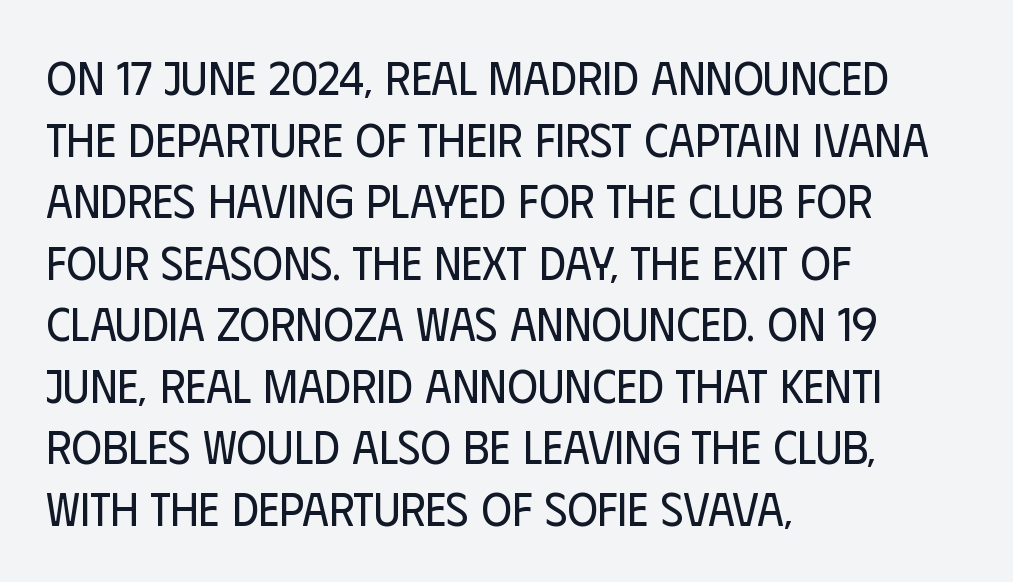
The image shows 47 px regular-weight, condensed sans-serif type, upright; set left-aligned, normal line spacing (1.31x), normal letter spacing, not underlined; low stroke contrast and a large x-height.
